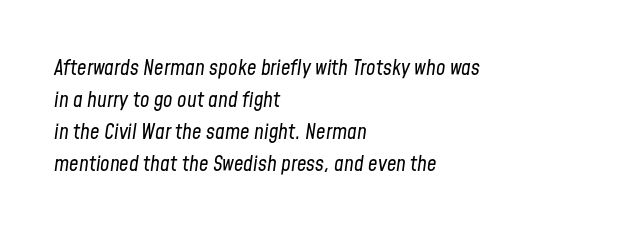
The image shows 21 px text type, italic (leaning right); set left-aligned, normal line spacing (1.53x), normal letter spacing, not underlined.
